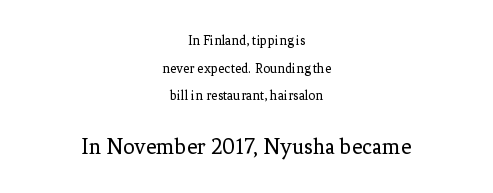
Q: Is the text bold? A: No.
Q: Is the text italic (slanted)? A: No, it is upright.
Q: Is the text underlined? A: No.
Q: How is the paragraph aligned? A: Centered.
Q: Is the spacing between letters normal or unusually wide? A: Normal.
Q: Is the spacing between lines tight, normal or loose? A: Loose.
Q: Which block of text is set in a larger size, the first (top) or the second (bottom)? A: The second (bottom) one.
